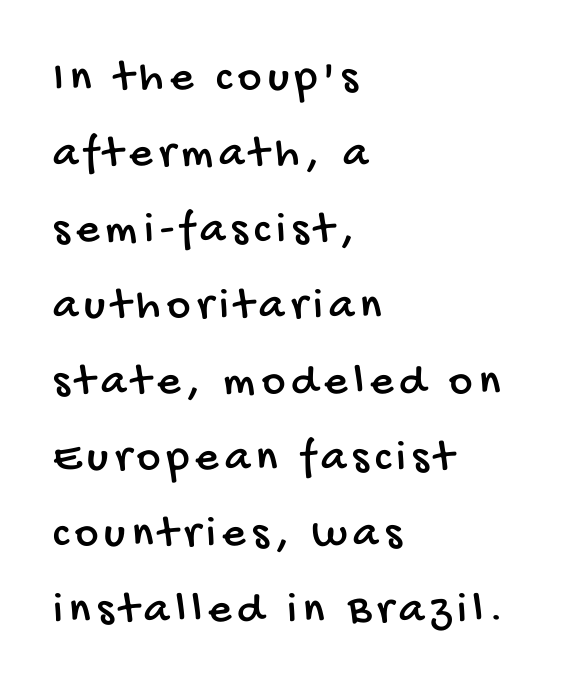
{"serif": "no", "width": "condensed", "stroke_contrast": "low", "x_height": "large", "monospaced": "no", "underline": "no", "align": "left", "line_spacing": "normal", "line_spacing_ratio": 1.69, "glyph_px": 45}
